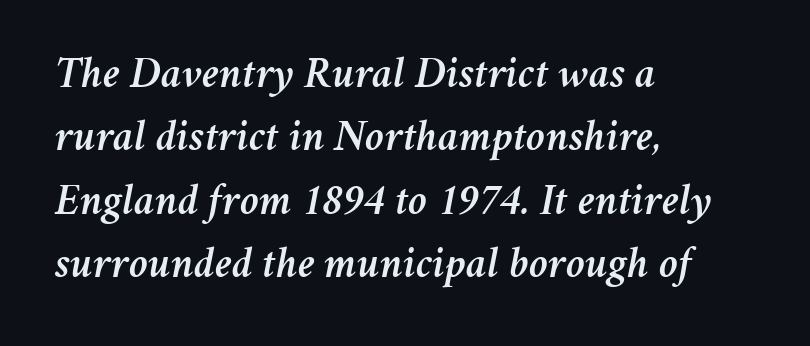
{"italic": "yes", "lean": "right", "slant_degrees": 11, "width": "normal", "stroke_contrast": "medium", "x_height": "medium", "monospaced": "no", "underline": "no", "align": "left", "line_spacing": "normal", "line_spacing_ratio": 1.44, "letter_spacing": "normal", "letter_spacing_em": 0.0, "glyph_px": 44}
